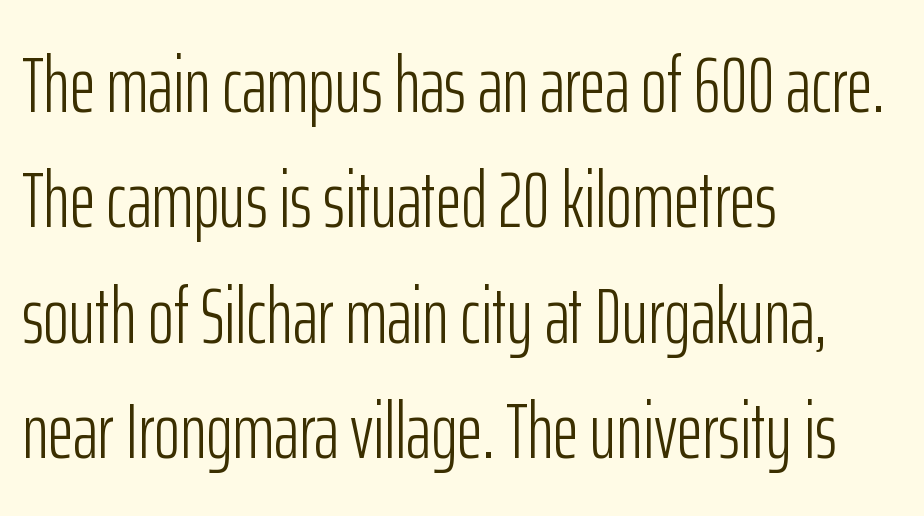
{"serif": "no", "italic": "no", "bold": "no", "weight": "light", "width": "condensed", "stroke_contrast": "low", "x_height": "medium", "monospaced": "no", "underline": "no", "align": "left", "line_spacing": "normal", "line_spacing_ratio": 1.46, "letter_spacing": "normal", "letter_spacing_em": 0.0, "glyph_px": 79}
